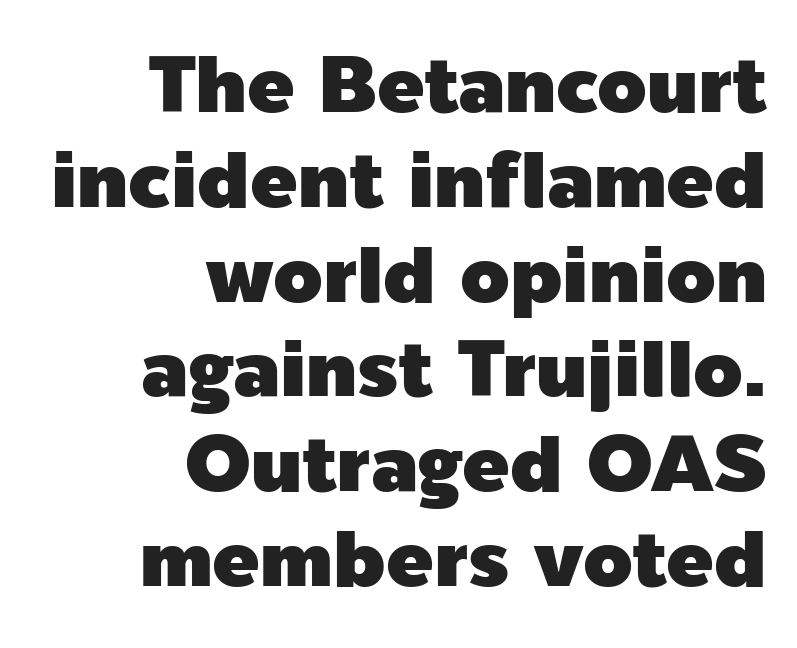
{"serif": "no", "italic": "no", "width": "normal", "x_height": "medium", "monospaced": "no", "underline": "no", "align": "right", "line_spacing_ratio": 1.2, "letter_spacing": "normal", "letter_spacing_em": 0.0, "glyph_px": 79}
